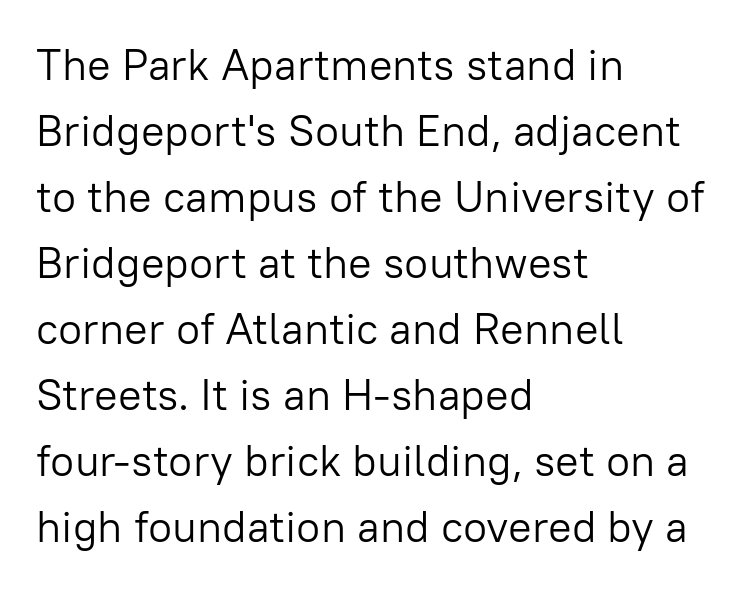
Q: Is the text bold? A: No.
Q: Is the text italic (slanted)? A: No, it is upright.
Q: Is the typeface a serif or a sans-serif typeface? A: Sans-serif.
Q: Is the text underlined? A: No.
Q: How is the paragraph aligned? A: Left-aligned.
Q: Is the spacing between letters normal or unusually wide? A: Normal.
Q: Is the spacing between lines tight, normal or loose? A: Normal.
Q: Width (condensed, normal, or wide)? A: Normal.
Q: Stroke contrast? A: Low.
Q: x-height? A: Medium.
Q: Monospaced? A: No.
